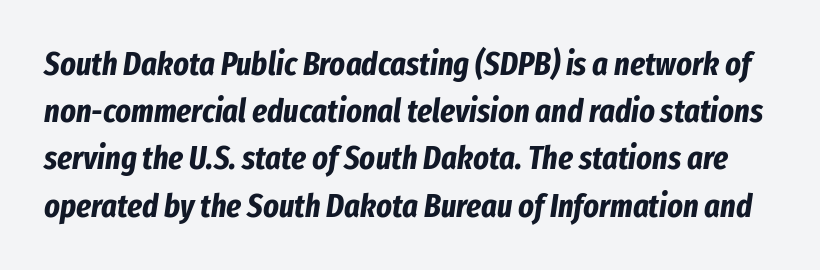
The image shows 33 px bold, condensed type, italic (leaning right); set normal line spacing (1.43x), normal letter spacing, not underlined; low stroke contrast and a medium x-height.
